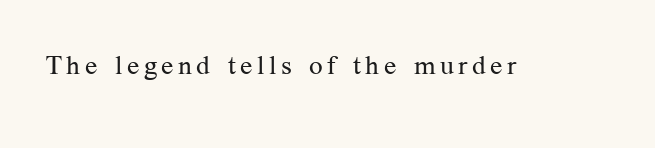
{"italic": "no", "bold": "no", "underline": "no", "glyph_px": 27}
